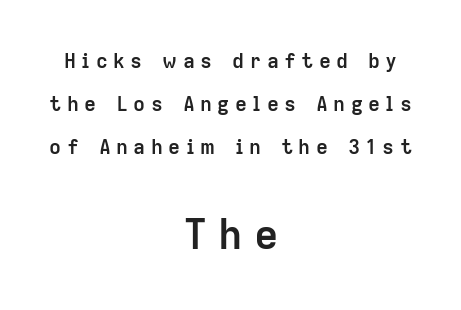
The image shows 41 px semibold sans-serif type, upright; set centered, loose line spacing (2.14x), unusually wide letter spacing (+0.27 em), not underlined; the second (bottom) block is 2.05x larger; low stroke contrast and a medium x-height.
